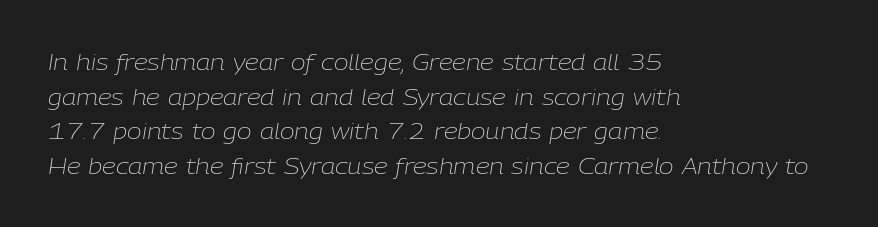
The image shows 22 px text type, italic (leaning right); set left-aligned, normal line spacing (1.57x), normal letter spacing, not underlined.
